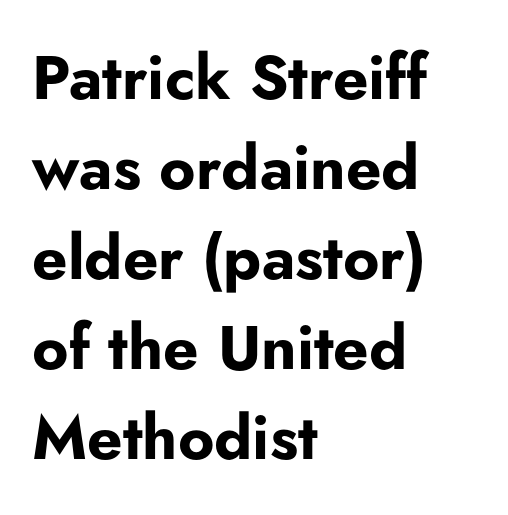
Honestly, the row spacing looks completely unremarkable. The space beneath each line is pristine and unruled. The glyphs have the mass of a bold cut. Is there any slant? The stems are plumb. Is this a sans? Yes — the strokes have no serifs. Note the varied advance widths — an 'i' is clearly narrower than an 'm'.
